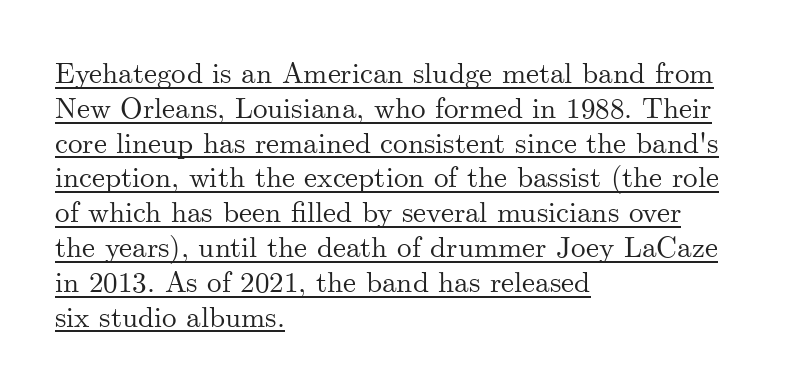
Q: Is the text italic (slanted)? A: No, it is upright.
Q: Is the typeface a serif or a sans-serif typeface? A: Serif.
Q: Is the text underlined? A: Yes.
Q: How is the paragraph aligned? A: Left-aligned.
Q: Is the spacing between letters normal or unusually wide? A: Normal.
Q: Width (condensed, normal, or wide)? A: Normal.
Q: Stroke contrast? A: Medium.
Q: x-height? A: Small.
Q: Monospaced? A: No.
